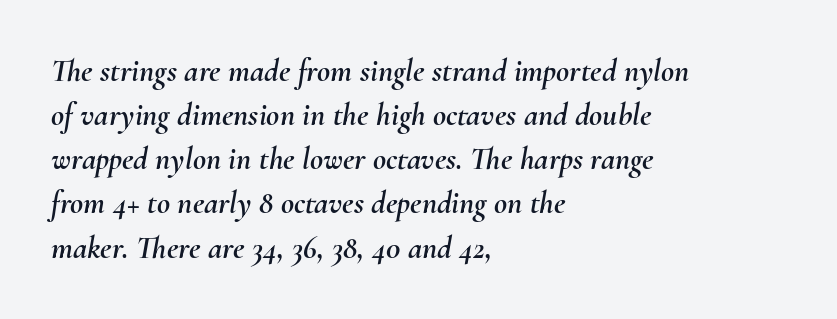
Line spacing here is normal. When letters slant like this, we call the style italic. The letters sit at their default tracking, neither squeezed nor spread. Typeset ragged right — the left edge is the straight one. The glyphs are unaccompanied by any horizontal stroke below them.
